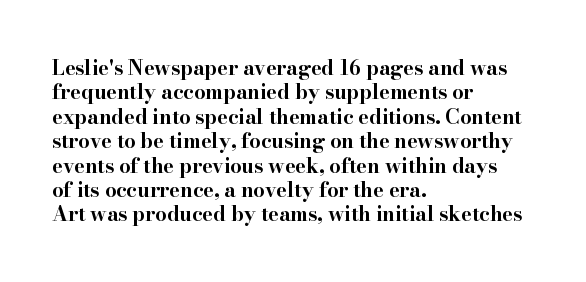
In terms of weight, the rendering is a true, heavy bold. In CSS terms this would be text-align: left. This rendering leaves character spacing at its baseline value. Honestly, there is no underline to notice here at all. The typography opts for an upright posture over an oblique one.
